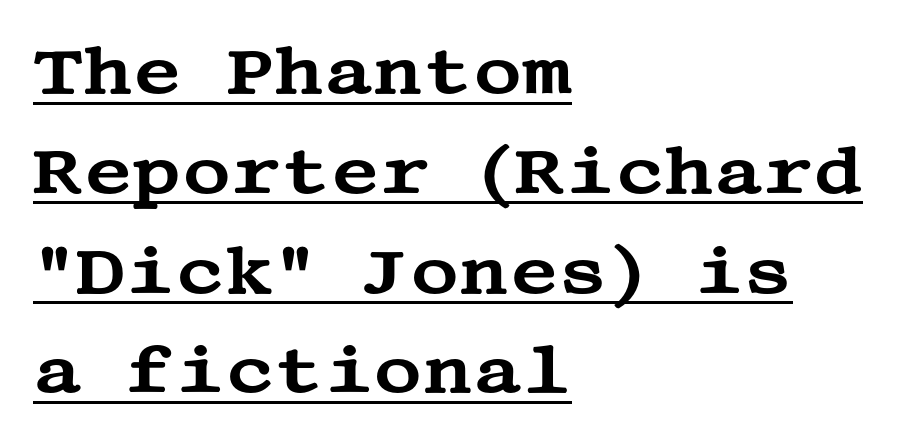
Q: Is the text italic (slanted)? A: No, it is upright.
Q: Is the typeface a serif or a sans-serif typeface? A: Serif.
Q: Is the text underlined? A: Yes.
Q: How is the paragraph aligned? A: Left-aligned.
Q: Is the spacing between letters normal or unusually wide? A: Normal.
Q: Is the spacing between lines tight, normal or loose? A: Normal.
Q: Width (condensed, normal, or wide)? A: Wide.
Q: Stroke contrast? A: Medium.
Q: x-height? A: Large.
